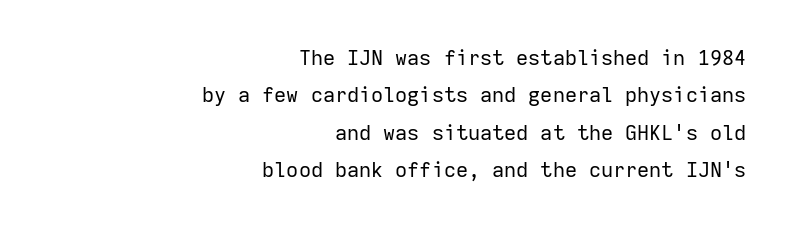
{"italic": "no", "bold": "no", "underline": "no", "align": "right", "line_spacing_ratio": 1.78, "letter_spacing": "normal", "letter_spacing_em": 0.0, "glyph_px": 21}
